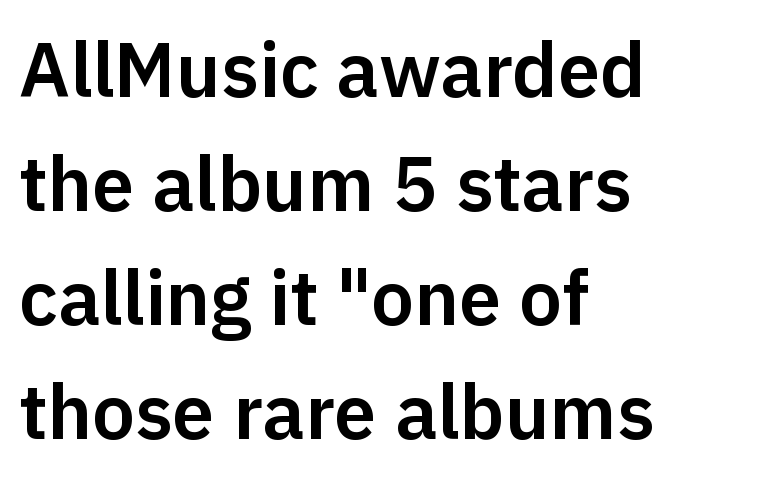
The image shows 76 px sans-serif type, upright; set left-aligned, normal line spacing (1.5x), normal letter spacing, not underlined; low stroke contrast and a medium x-height.
